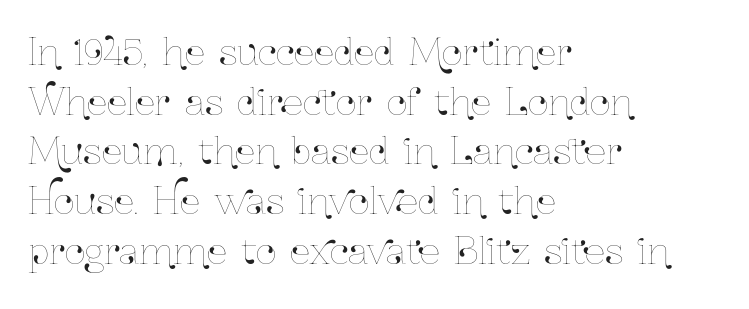
The image shows 36 px condensed type, upright; set left-aligned, normal line spacing (1.38x), normal letter spacing, not underlined; low stroke contrast and a medium x-height.
